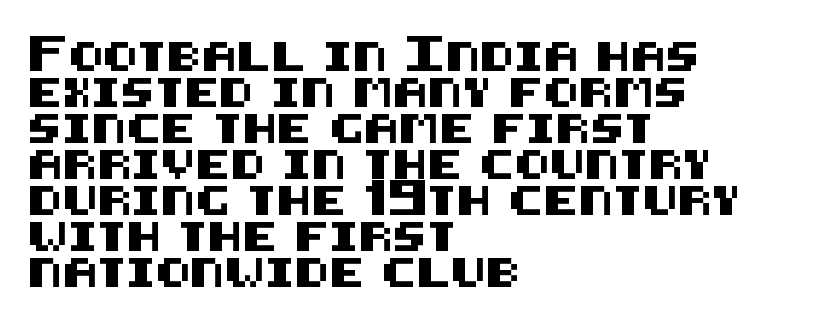
The image shows 29 px sans-serif type, upright; set left-aligned, line spacing 1.24x, normal letter spacing, not underlined; medium stroke contrast and a large x-height.
